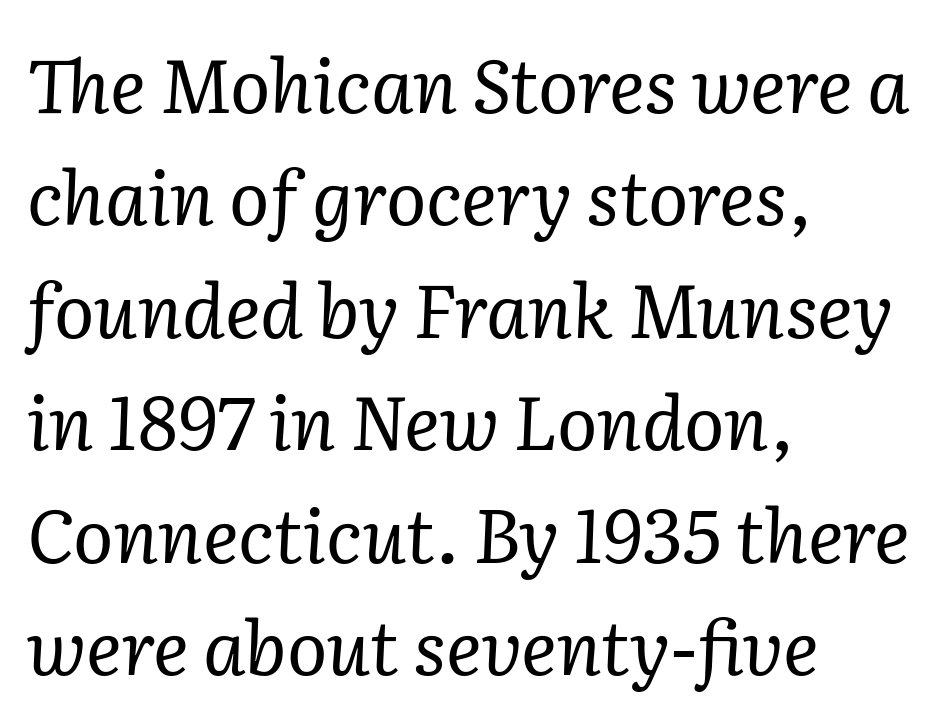
Q: Is the text bold? A: No.
Q: Is the text italic (slanted)? A: Yes, it leans right by about 2 degrees.
Q: Is the typeface a serif or a sans-serif typeface? A: Serif.
Q: Is the text underlined? A: No.
Q: How is the paragraph aligned? A: Left-aligned.
Q: Is the spacing between letters normal or unusually wide? A: Normal.
Q: Is the spacing between lines tight, normal or loose? A: Normal.
Q: Width (condensed, normal, or wide)? A: Normal.
Q: Stroke contrast? A: Low.
Q: x-height? A: Medium.
Q: Monospaced? A: No.
